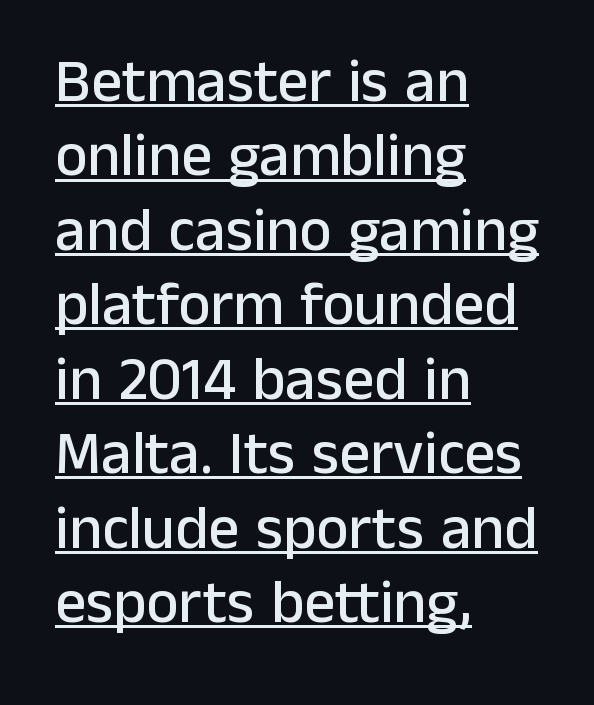
The image shows 61 px sans-serif type, upright; set left-aligned, line spacing 1.22x, normal letter spacing, underlined; low stroke contrast and a medium x-height.
